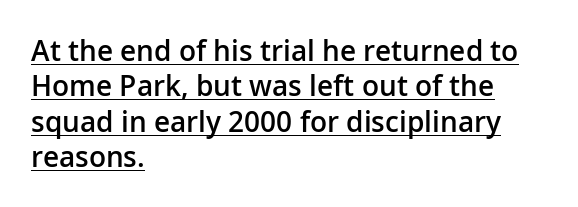
Q: Is the text bold? A: Semi-bold.
Q: Is the text italic (slanted)? A: No, it is upright.
Q: Is the typeface a serif or a sans-serif typeface? A: Sans-serif.
Q: Is the text underlined? A: Yes.
Q: How is the paragraph aligned? A: Left-aligned.
Q: Is the spacing between letters normal or unusually wide? A: Normal.
Q: Is the spacing between lines tight, normal or loose? A: Normal.
Q: Width (condensed, normal, or wide)? A: Normal.
Q: Stroke contrast? A: Low.
Q: x-height? A: Medium.
Q: Monospaced? A: No.
